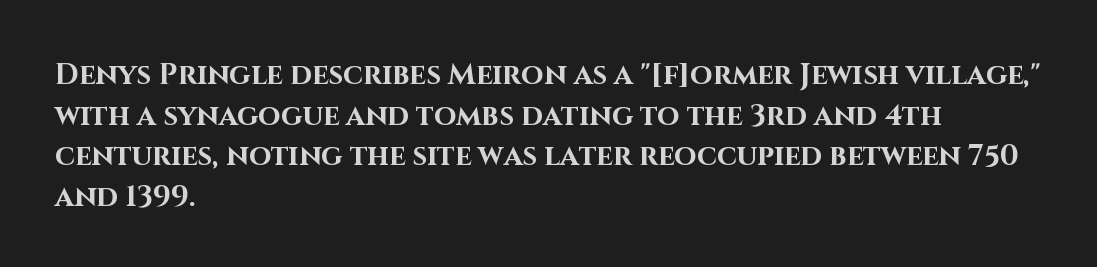
Q: Is the text bold? A: Yes.
Q: Is the text italic (slanted)? A: No, it is upright.
Q: Is the typeface a serif or a sans-serif typeface? A: Sans-serif.
Q: Is the text underlined? A: No.
Q: How is the paragraph aligned? A: Left-aligned.
Q: Is the spacing between letters normal or unusually wide? A: Normal.
Q: Is the spacing between lines tight, normal or loose? A: Normal.
Q: Width (condensed, normal, or wide)? A: Normal.
Q: Stroke contrast? A: High.
Q: x-height? A: Large.
Q: Monospaced? A: No.
